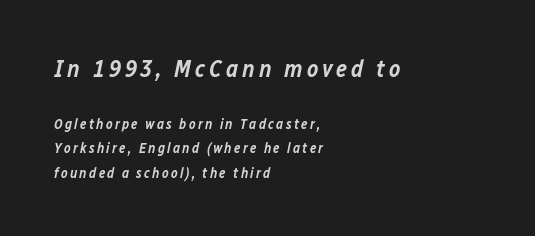
Italic: yes, the glyphs are oblique. Top chunk: large. Bottom chunk: small. A student would call this left alignment; a typographer would say flush left, rag right. The passage shown is not underscored anywhere. Moderately thickened strokes mark this as semibold type.
